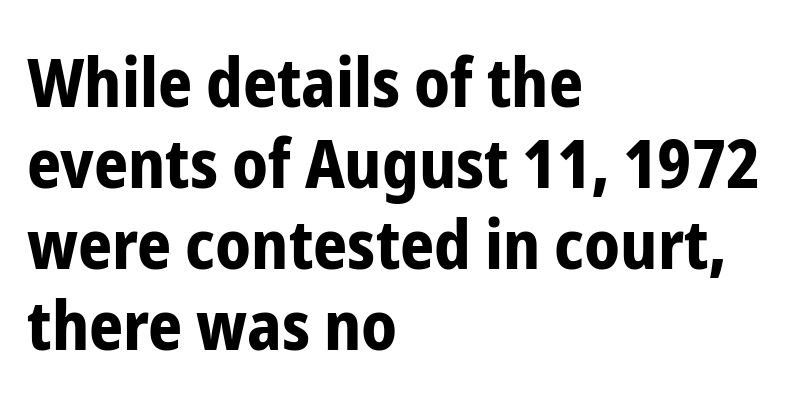
Each letter keeps its own natural width here, so spacing adapts to shape. Every letter is thick-stroked: bold, no question. Nope, not italic — everything's standing straight. Each word holds together tightly as a unit, with standard inter-letter gaps. Visually the block forms a straight wall on the left and a jagged coastline on the right. The passage shown is typeset with a sans-serif family.
